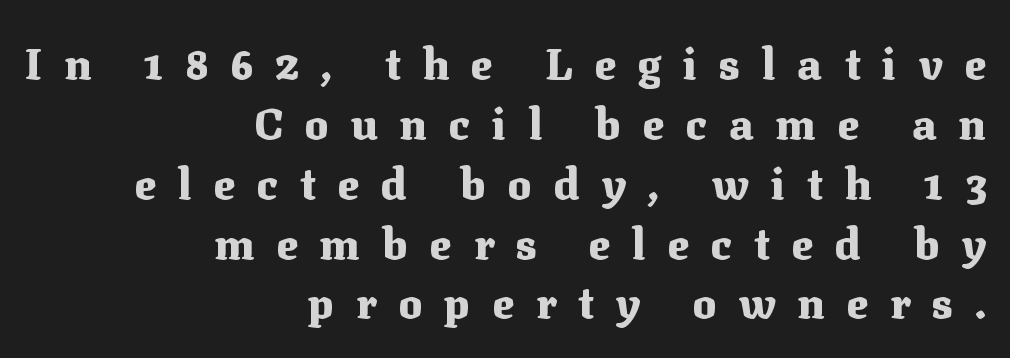
The image shows 44 px heavy serif type, upright; set right-aligned, normal line spacing (1.36x), unusually wide letter spacing (+0.5 em), not underlined; medium stroke contrast and a medium x-height.
